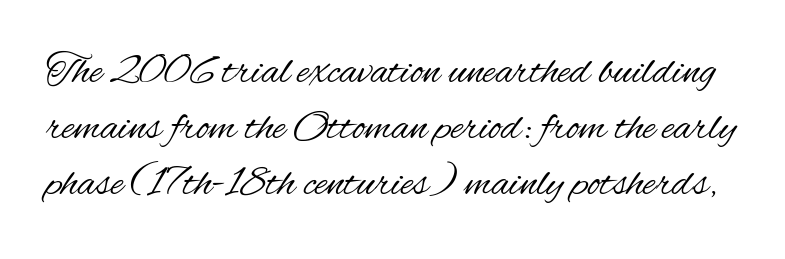
Q: Is the text bold? A: No.
Q: Is the text italic (slanted)? A: Yes.
Q: Is the typeface a serif or a sans-serif typeface? A: Sans-serif.
Q: Is the text underlined? A: No.
Q: Is the spacing between letters normal or unusually wide? A: Normal.
Q: Is the spacing between lines tight, normal or loose? A: Normal.
Q: Width (condensed, normal, or wide)? A: Condensed.
Q: Stroke contrast? A: Medium.
Q: x-height? A: Small.
Q: Monospaced? A: No.
